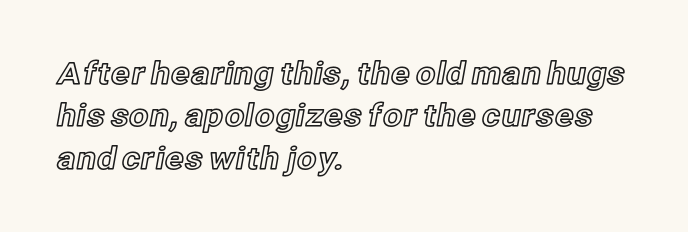
{"width": "normal", "x_height": "medium", "monospaced": "no", "underline": "no", "align": "left", "line_spacing": "normal", "line_spacing_ratio": 1.37, "letter_spacing": "normal", "letter_spacing_em": 0.0, "glyph_px": 31}
